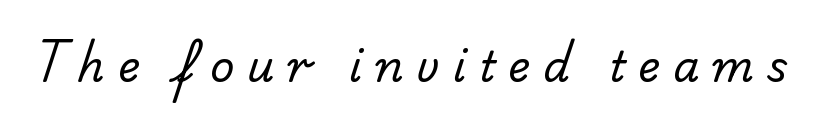
You can tell from the bare stems that sans-serif type was used. This sample has the flowing, uneven cadence of proportional lettering. Each word looks stretched out because of the extra space between its letters. The foot of each line stays bare and open. The font sits on the lighter half of the weight spectrum, regular included.
